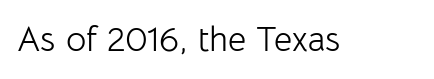
The image shows 35 px light sans-serif type, upright; set normal letter spacing, not underlined; low stroke contrast and a medium x-height.
